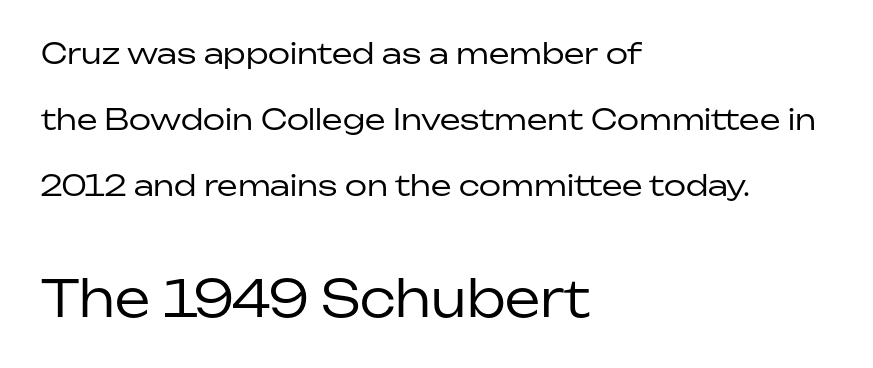
{"serif": "no", "italic": "no", "bold": "no", "weight": "regular", "width": "normal", "stroke_contrast": "low", "x_height": "medium", "monospaced": "no", "underline": "no", "align": "left", "line_spacing": "loose", "line_spacing_ratio": 2.27, "letter_spacing": "normal", "letter_spacing_em": 0.0, "larger_block": "second", "size_ratio": 1.72, "glyph_px": 50}
